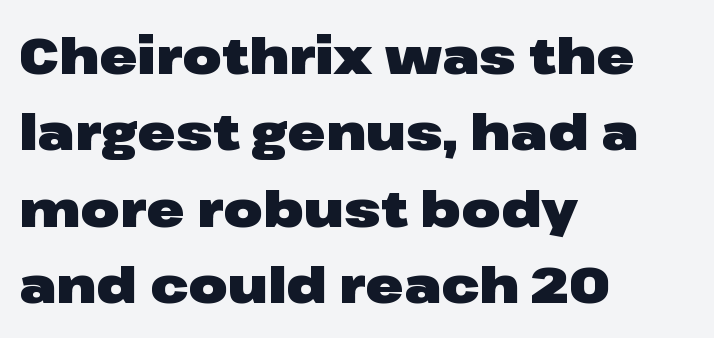
The string is rendered with underlining switched off. Does the type have serifs? No, each stem ends abruptly. Compared with a centered layout, this one pins lines to the left instead. Nope, not italic — everything's standing straight. The passage shown is typed in a proportional face where columns would drift.
